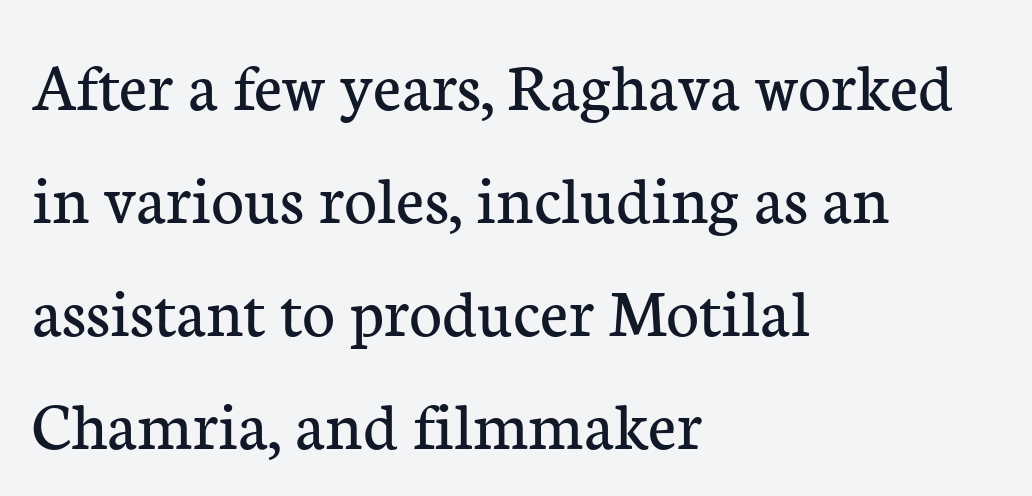
The image shows 71 px regular-weight serif type, upright; set left-aligned, normal line spacing (1.59x), normal letter spacing, not underlined; low stroke contrast and a medium x-height.
